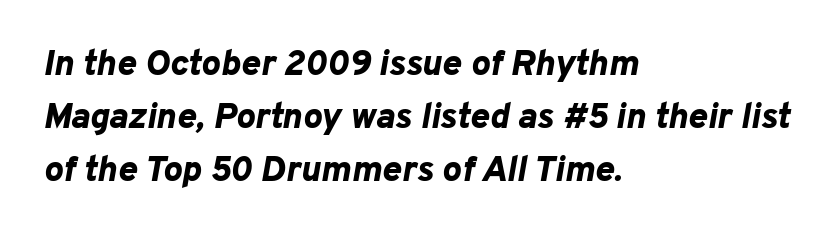
Q: Is the text bold? A: Yes.
Q: Is the text italic (slanted)? A: Yes, it leans right by about 10 degrees.
Q: Is the text underlined? A: No.
Q: How is the paragraph aligned? A: Left-aligned.
Q: Is the spacing between letters normal or unusually wide? A: Normal.
Q: Is the spacing between lines tight, normal or loose? A: Normal.
Q: Width (condensed, normal, or wide)? A: Normal.
Q: Stroke contrast? A: Low.
Q: x-height? A: Medium.
Q: Monospaced? A: No.
